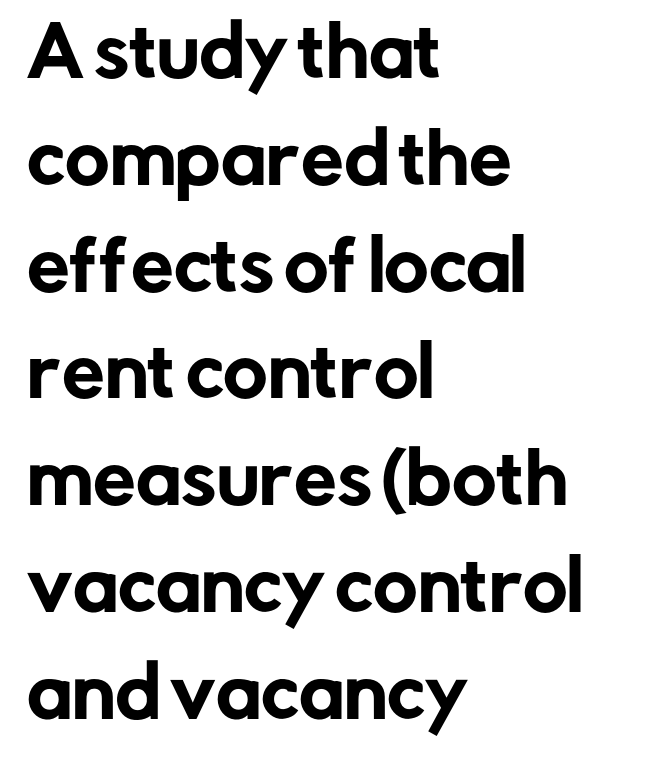
Q: Is the text italic (slanted)? A: No, it is upright.
Q: Is the typeface a serif or a sans-serif typeface? A: Sans-serif.
Q: Is the text underlined? A: No.
Q: How is the paragraph aligned? A: Left-aligned.
Q: Is the spacing between letters normal or unusually wide? A: Normal.
Q: Is the spacing between lines tight, normal or loose? A: Normal.
Q: Width (condensed, normal, or wide)? A: Normal.
Q: Stroke contrast? A: Low.
Q: x-height? A: Medium.
Q: Monospaced? A: No.
